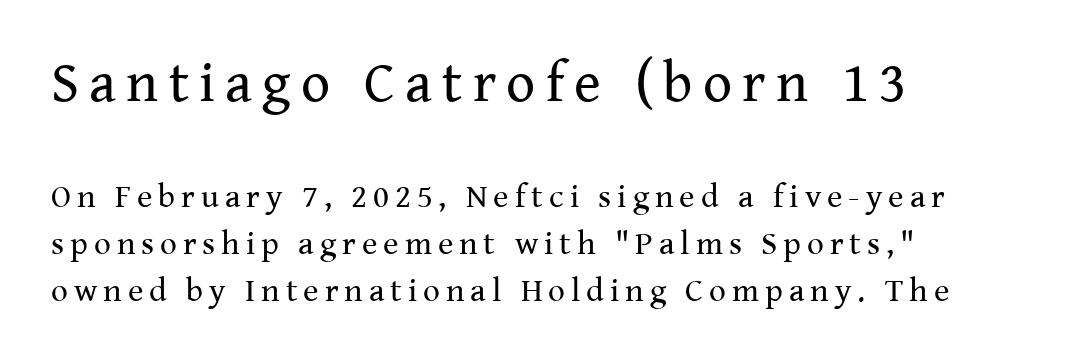
Q: Is the text bold? A: No.
Q: Is the text italic (slanted)? A: No, it is upright.
Q: Is the typeface a serif or a sans-serif typeface? A: Serif.
Q: Is the text underlined? A: No.
Q: How is the paragraph aligned? A: Left-aligned.
Q: Is the spacing between lines tight, normal or loose? A: Normal.
Q: Which block of text is set in a larger size, the first (top) or the second (bottom)? A: The first (top) one.
Q: Width (condensed, normal, or wide)? A: Normal.
Q: Stroke contrast? A: Medium.
Q: x-height? A: Medium.
Q: Monospaced? A: No.
